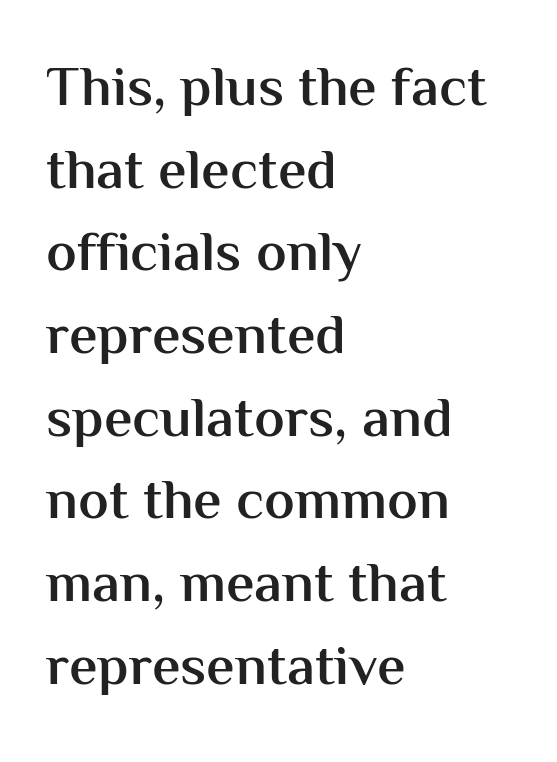
The image shows 57 px semibold sans-serif type, upright; set left-aligned, normal line spacing (1.45x), normal letter spacing, not underlined; medium stroke contrast and a medium x-height.
